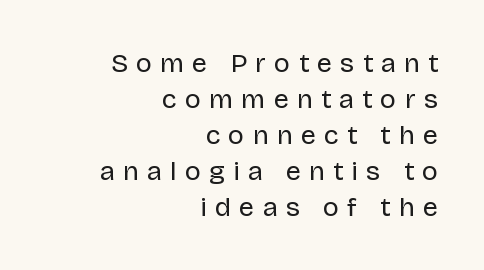
The image shows 27 px text type, upright; set right-aligned, normal line spacing (1.33x), unusually wide letter spacing (+0.3 em), not underlined.
